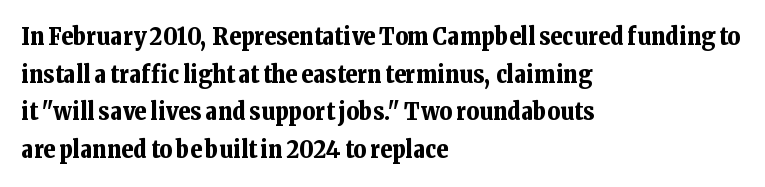
Q: Is the text bold? A: Yes.
Q: Is the text italic (slanted)? A: No, it is upright.
Q: Is the text underlined? A: No.
Q: How is the paragraph aligned? A: Left-aligned.
Q: Is the spacing between letters normal or unusually wide? A: Normal.
Q: Is the spacing between lines tight, normal or loose? A: Normal.
